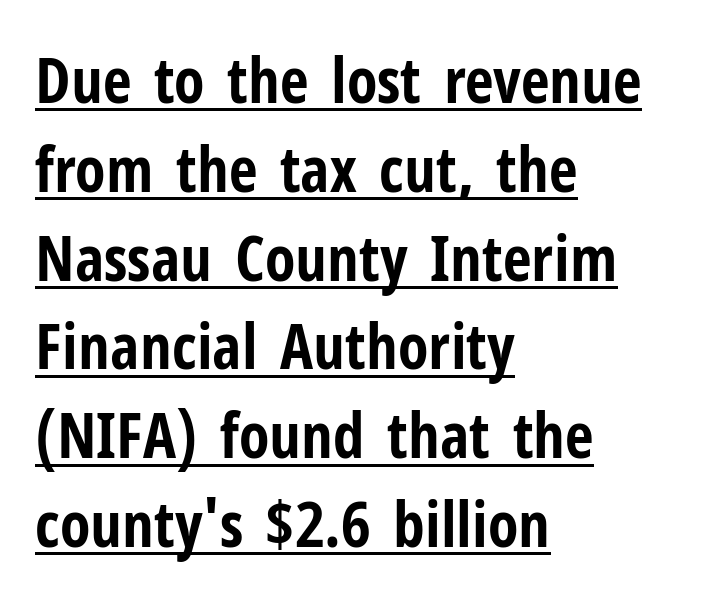
{"serif": "no", "italic": "no", "bold": "yes", "weight": "bold", "width": "condensed", "stroke_contrast": "low", "x_height": "medium", "monospaced": "no", "underline": "yes", "align": "left", "line_spacing": "normal", "line_spacing_ratio": 1.41, "letter_spacing": "normal", "letter_spacing_em": 0.0, "glyph_px": 63}
